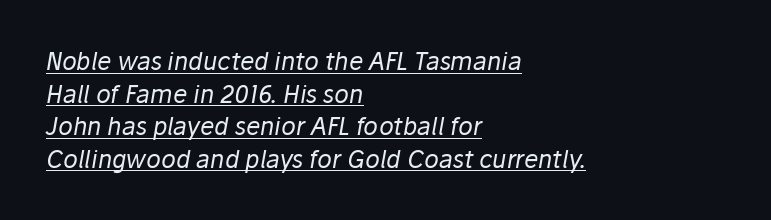
If you drew a line through each stem, it would be angled. Does a line run under the words? Yes, clearly. The line-height multiplier appears to be the usual default. This reads as an unemphasized weight, regular at the heaviest. The passage shown has conventional tracking throughout.
